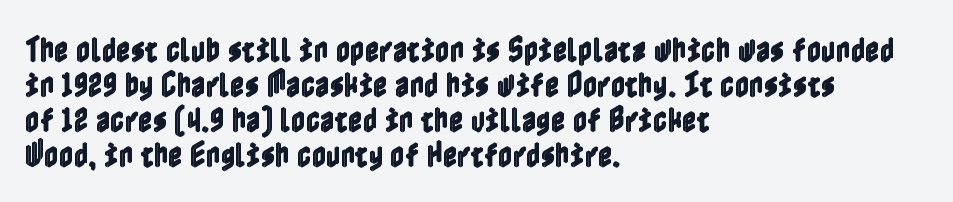
The image shows 28 px condensed type, upright; set left-aligned, normal line spacing (1.25x), normal letter spacing, not underlined; a medium x-height.
